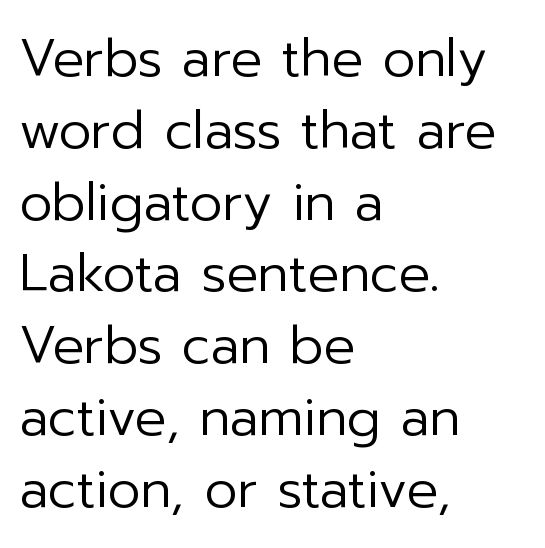
The compositor pushed each line to the left boundary. You can tell it's not italic because the verticals are truly vertical. This rendering features lettering with no underline. One glance says typical: line gaps are just what's usual.
